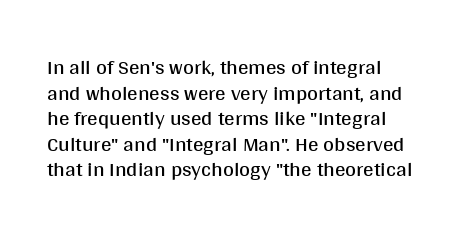
Q: Is the text bold? A: No.
Q: Is the text italic (slanted)? A: No, it is upright.
Q: Is the text underlined? A: No.
Q: How is the paragraph aligned? A: Left-aligned.
Q: Is the spacing between letters normal or unusually wide? A: Normal.
